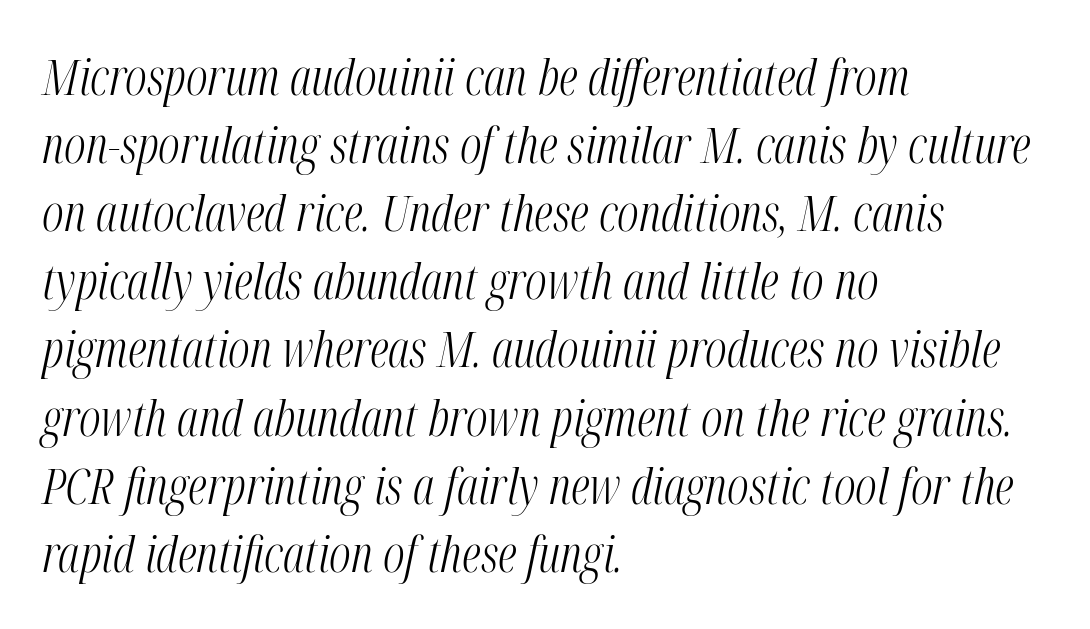
Q: Is the text bold? A: No.
Q: Is the text italic (slanted)? A: Yes, it leans right by about 12 degrees.
Q: Is the text underlined? A: No.
Q: How is the paragraph aligned? A: Left-aligned.
Q: Is the spacing between letters normal or unusually wide? A: Normal.
Q: Is the spacing between lines tight, normal or loose? A: Normal.
Q: Width (condensed, normal, or wide)? A: Condensed.
Q: Stroke contrast? A: Medium.
Q: x-height? A: Medium.
Q: Monospaced? A: No.
